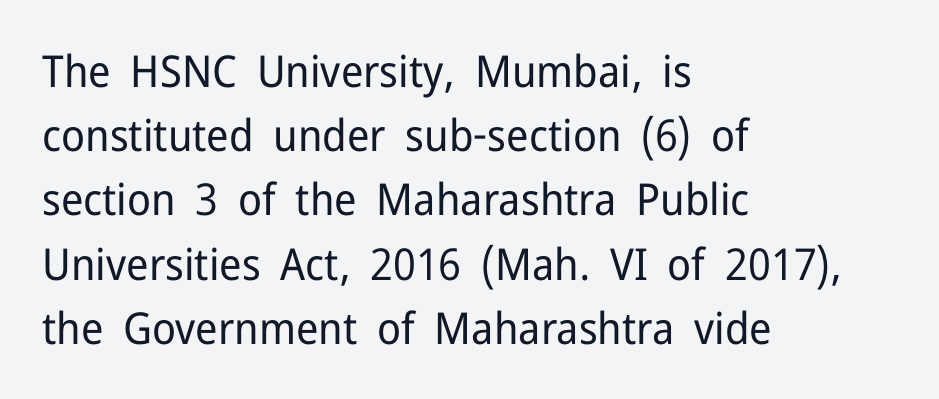
Is the type heavy? It reads as light-to-regular instead. Clear beneath every line of the passage. Caption: standard tracking, unaltered. The letters stand upright; this is a roman face.
